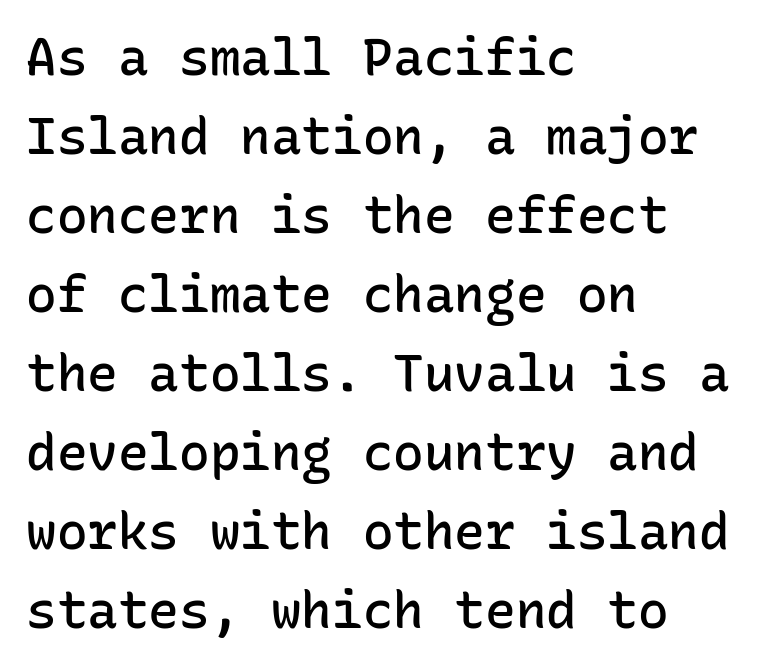
{"serif": "no", "italic": "no", "bold": "semi", "weight": "semibold", "width": "normal", "stroke_contrast": "low", "x_height": "medium", "monospaced": "yes", "underline": "no", "align": "left", "line_spacing": "normal", "line_spacing_ratio": 1.55, "letter_spacing": "normal", "letter_spacing_em": 0.0, "glyph_px": 51}
